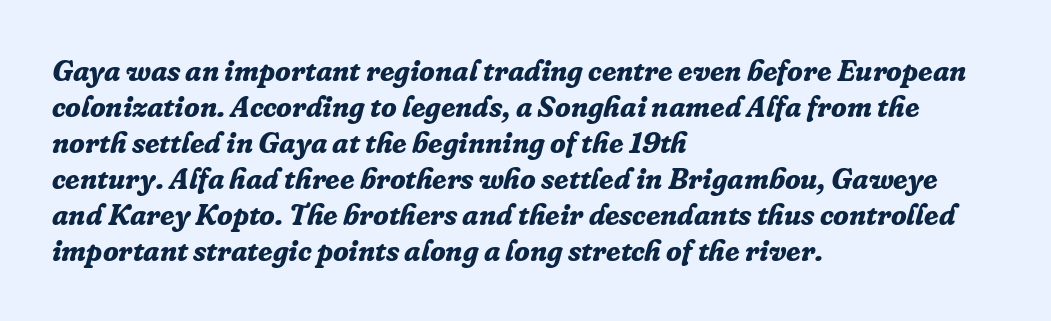
Letterform terminals end in serifs throughout the passage. Style check: oblique. Weight: bold. Here the designer chose a conventional face with non-uniform glyph widths.
